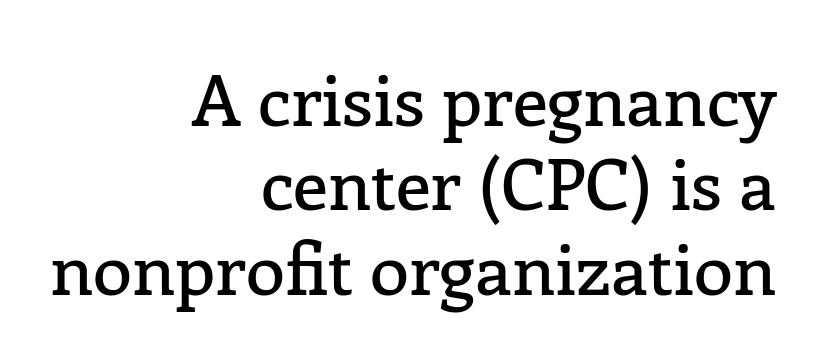
Leftover space on each line is placed entirely before the opening word. When letters stand straight like this, we call the style roman or upright. Check where the strokes stop: tiny serifs finish them off. A bare baseline throughout the passage. What stands out about the letter spacing? Nothing — it is the standard amount.
